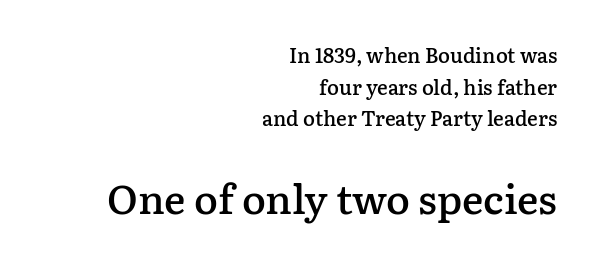
{"serif": "yes", "italic": "no", "bold": "semi", "weight": "semibold", "width": "normal", "stroke_contrast": "low", "x_height": "medium", "monospaced": "no", "underline": "no", "align": "right", "line_spacing": "normal", "line_spacing_ratio": 1.58, "letter_spacing": "normal", "letter_spacing_em": 0.0, "larger_block": "second", "size_ratio": 2.0, "glyph_px": 40}
